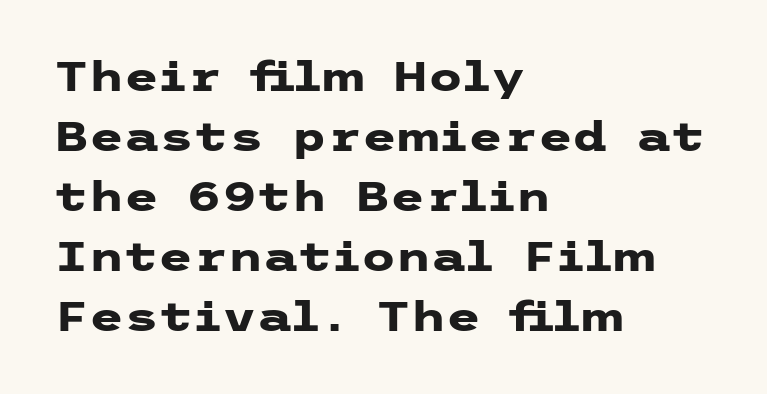
Q: Is the text bold? A: Yes.
Q: Is the text italic (slanted)? A: No, it is upright.
Q: Is the typeface a serif or a sans-serif typeface? A: Sans-serif.
Q: Is the text underlined? A: No.
Q: How is the paragraph aligned? A: Left-aligned.
Q: Is the spacing between letters normal or unusually wide? A: Normal.
Q: Is the spacing between lines tight, normal or loose? A: Normal.
Q: Width (condensed, normal, or wide)? A: Wide.
Q: Stroke contrast? A: Low.
Q: x-height? A: Medium.
